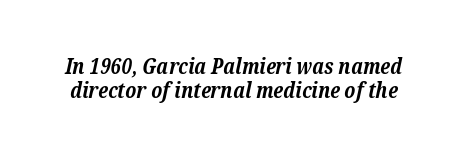
Standard letterfit; no display-style spreading of the glyphs. Heft: maximum for text — a bold. The font's italic variant was chosen for this text. Horizontal bands of white between lines are thin slivers. Any mark beneath the type? The region is blank.
